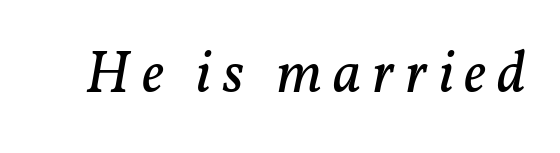
The image shows 60 px regular-weight serif type, italic (leaning right); set not underlined; low stroke contrast and a medium x-height.
